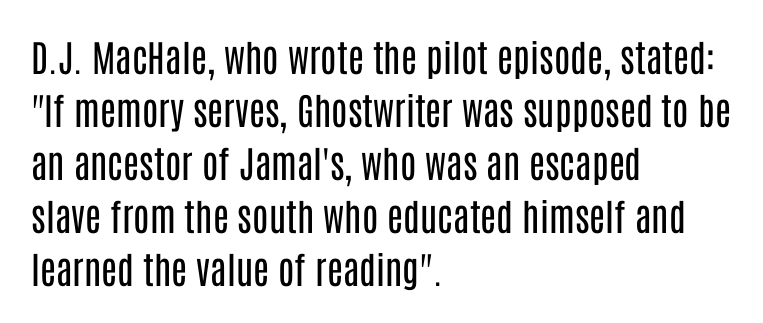
{"serif": "no", "italic": "no", "bold": "no", "weight": "regular", "width": "condensed", "stroke_contrast": "low", "x_height": "large", "monospaced": "no", "underline": "no", "align": "left", "line_spacing": "normal", "line_spacing_ratio": 1.43, "letter_spacing": "normal", "letter_spacing_em": 0.0, "glyph_px": 37}
